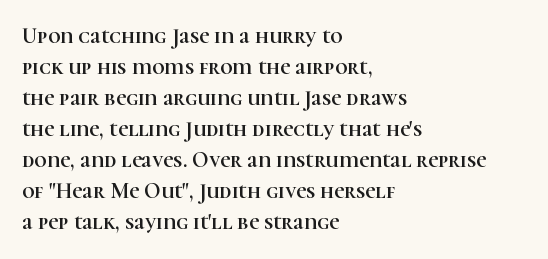
Q: Is the text italic (slanted)? A: No, it is upright.
Q: Is the text underlined? A: No.
Q: How is the paragraph aligned? A: Left-aligned.
Q: Is the spacing between letters normal or unusually wide? A: Normal.
Q: Is the spacing between lines tight, normal or loose? A: Normal.
